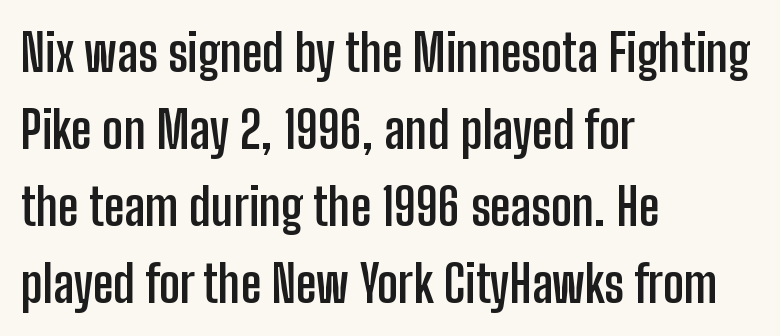
The image shows 51 px semibold, condensed sans-serif type, upright; set left-aligned, normal line spacing (1.51x), normal letter spacing, not underlined; low stroke contrast and a medium x-height.
